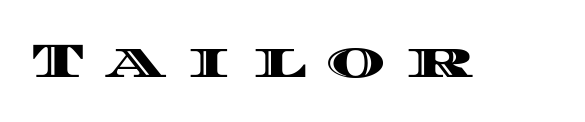
Notice how the stems are strictly vertical — no italics here. The passage shown is not underscored anywhere. Someone cranked the tracking dial way up on this one. This sample has the flowing, uneven cadence of proportional lettering.
